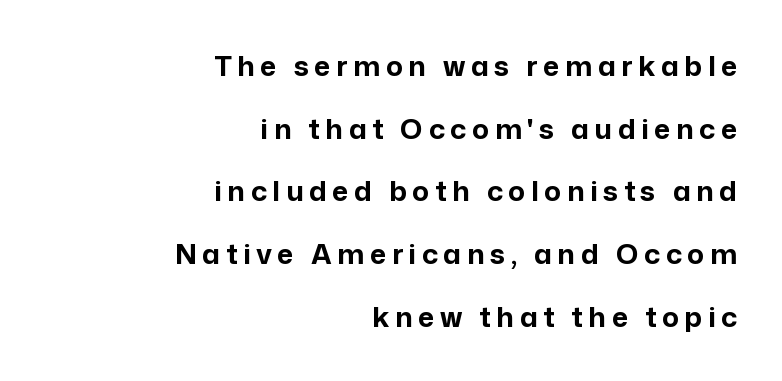
The image shows 28 px bold sans-serif type, upright; set right-aligned, loose line spacing (2.24x), unusually wide letter spacing (+0.2 em), not underlined; low stroke contrast and a medium x-height.
